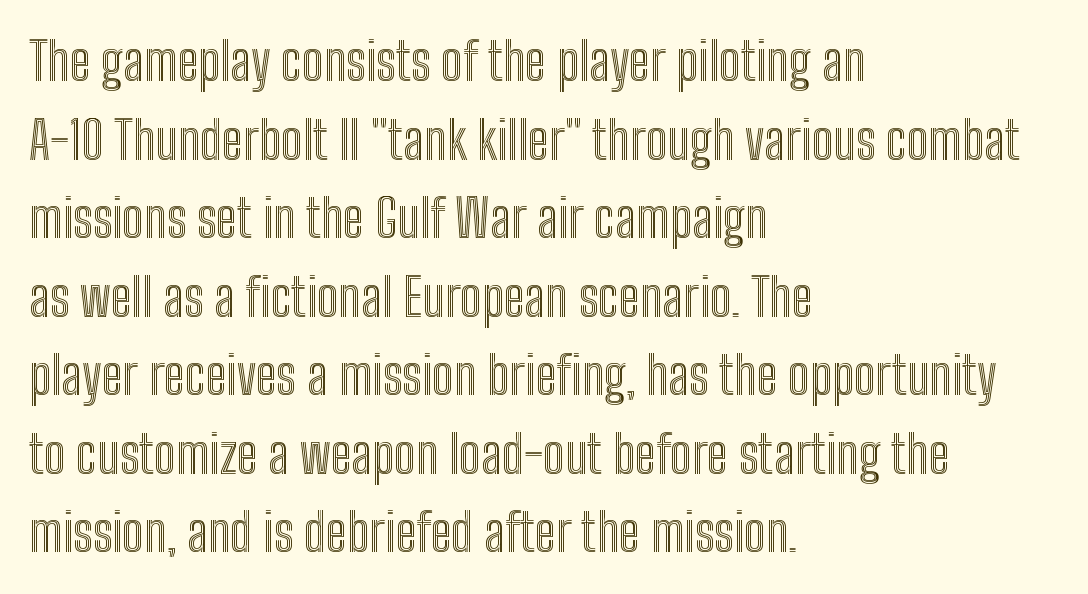
Each letter keeps its own natural width here, so spacing adapts to shape. Bare-footed words on every line. Unlike italic type, these characters show no tilt at all. Default kerning and tracking; the words read as compact shapes.
